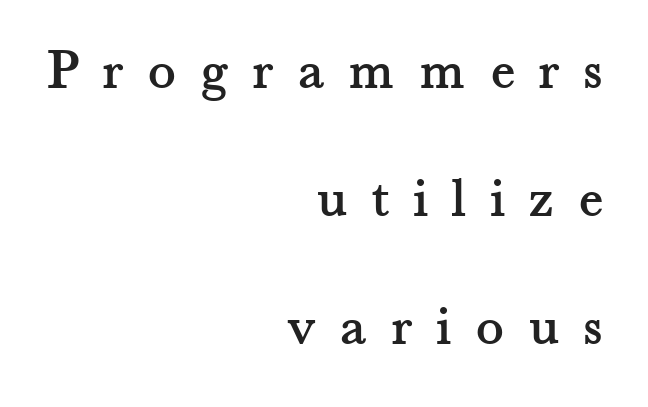
Q: Is the text italic (slanted)? A: No, it is upright.
Q: Is the typeface a serif or a sans-serif typeface? A: Serif.
Q: Is the text underlined? A: No.
Q: How is the paragraph aligned? A: Right-aligned.
Q: Is the spacing between letters normal or unusually wide? A: Unusually wide.
Q: Is the spacing between lines tight, normal or loose? A: Loose.
Q: Width (condensed, normal, or wide)? A: Normal.
Q: Stroke contrast? A: Medium.
Q: x-height? A: Small.
Q: Monospaced? A: No.
